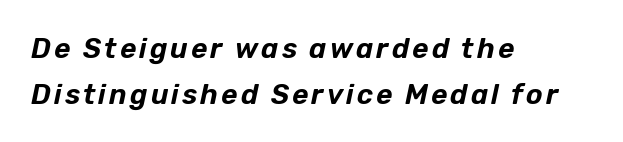
Q: Is the text italic (slanted)? A: Yes, it leans right by about 12 degrees.
Q: Is the text underlined? A: No.
Q: How is the paragraph aligned? A: Left-aligned.
Q: Is the spacing between lines tight, normal or loose? A: Normal.
Q: Width (condensed, normal, or wide)? A: Normal.
Q: Stroke contrast? A: Low.
Q: x-height? A: Medium.
Q: Monospaced? A: No.
